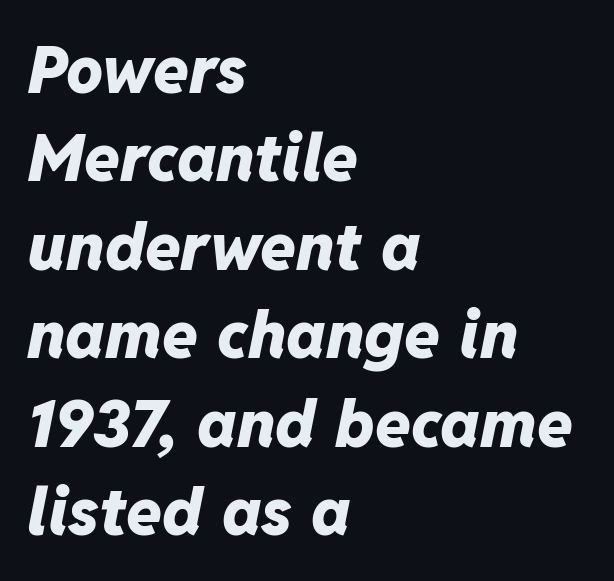
The image shows 65 px heavy type, italic (leaning right); set left-aligned, normal line spacing (1.36x), normal letter spacing, not underlined; low stroke contrast and a medium x-height.
